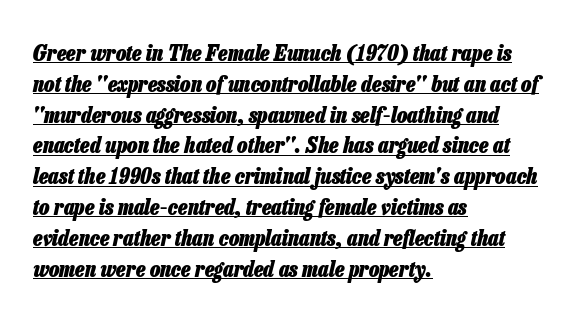
{"italic": "yes", "lean": "right", "slant_degrees": 13, "bold": "yes", "underline": "yes", "align": "left", "line_spacing": "normal", "line_spacing_ratio": 1.4, "letter_spacing": "normal", "letter_spacing_em": 0.0, "glyph_px": 22}
